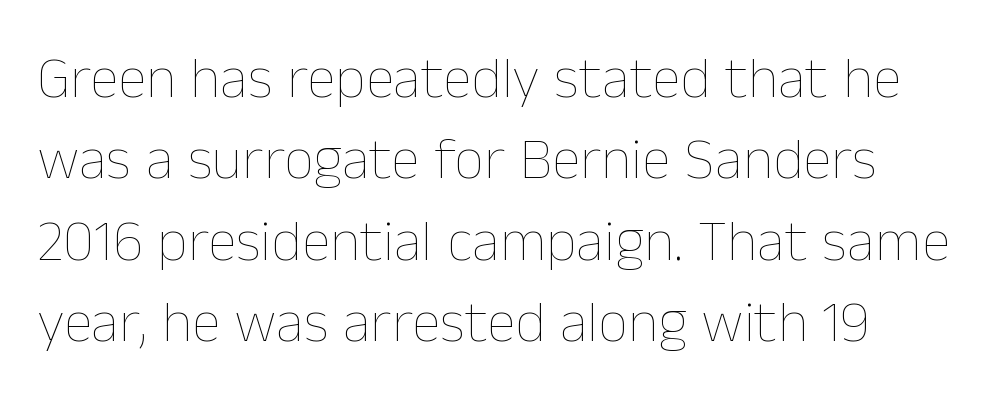
The block of text has a typical density, with ordinary space between rows. Decoration check: the copy has no underline. The weight would be labelled regular, book, light, or lighter still. Layout note: lines flush left.
